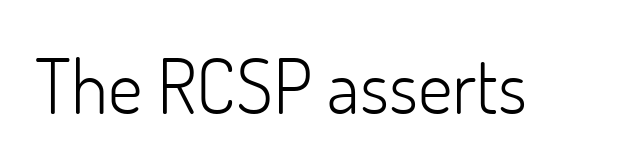
Q: Is the text bold? A: No.
Q: Is the text italic (slanted)? A: No, it is upright.
Q: Is the typeface a serif or a sans-serif typeface? A: Sans-serif.
Q: Is the text underlined? A: No.
Q: Is the spacing between letters normal or unusually wide? A: Normal.
Q: Width (condensed, normal, or wide)? A: Normal.
Q: Stroke contrast? A: Low.
Q: x-height? A: Small.
Q: Monospaced? A: No.
